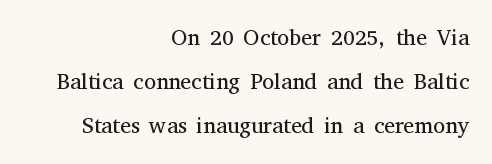
Q: Is the text bold? A: No.
Q: Is the text italic (slanted)? A: No, it is upright.
Q: Is the text underlined? A: No.
Q: How is the paragraph aligned? A: Right-aligned.
Q: Is the spacing between letters normal or unusually wide? A: Normal.
Q: Is the spacing between lines tight, normal or loose? A: Loose.
